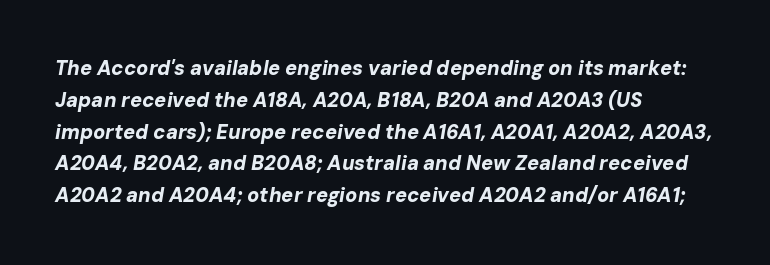
{"italic": "yes", "lean": "right", "slant_degrees": 10, "bold": "yes", "underline": "no", "align": "left", "line_spacing": "normal", "line_spacing_ratio": 1.59, "letter_spacing": "normal", "letter_spacing_em": 0.0, "glyph_px": 20}
